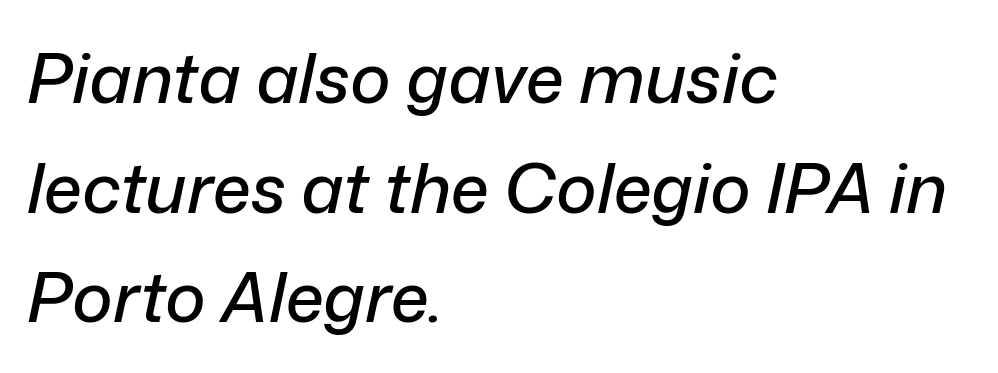
The image shows 69 px text type, italic (leaning right); set left-aligned, normal line spacing (1.59x), normal letter spacing, not underlined; low stroke contrast and a medium x-height.
